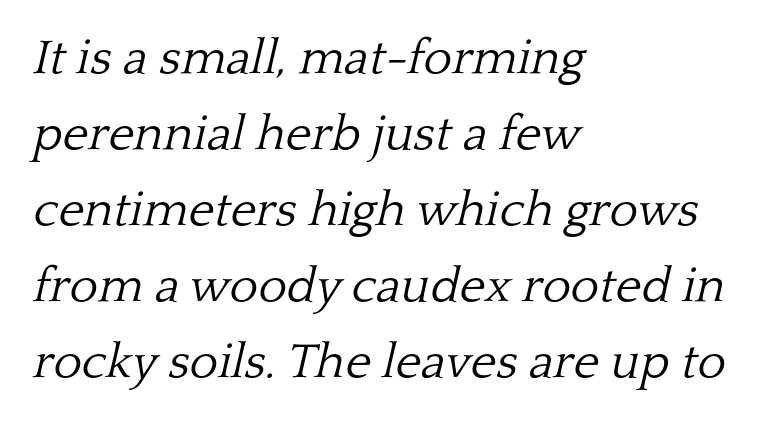
Q: Is the text bold? A: No.
Q: Is the text italic (slanted)? A: Yes, it leans right by about 13 degrees.
Q: Is the typeface a serif or a sans-serif typeface? A: Serif.
Q: Is the text underlined? A: No.
Q: How is the paragraph aligned? A: Left-aligned.
Q: Is the spacing between letters normal or unusually wide? A: Normal.
Q: Is the spacing between lines tight, normal or loose? A: Normal.
Q: Width (condensed, normal, or wide)? A: Normal.
Q: Stroke contrast? A: Low.
Q: x-height? A: Medium.
Q: Monospaced? A: No.
